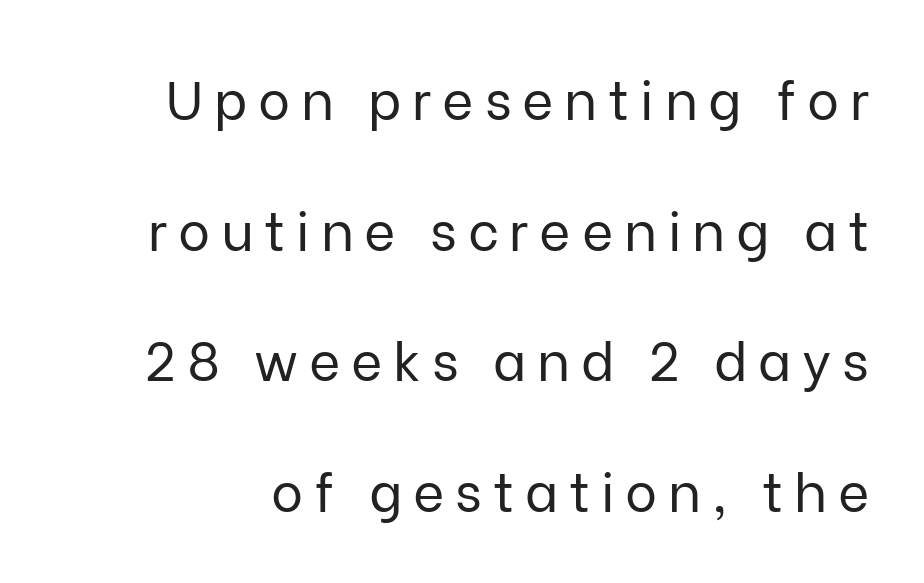
The image shows 54 px regular-weight sans-serif type, upright; set loose line spacing (2.42x), unusually wide letter spacing (+0.2 em), not underlined; low stroke contrast and a medium x-height.
